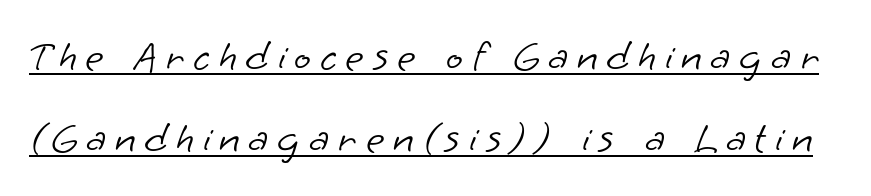
Q: Is the text bold? A: No.
Q: Is the typeface a serif or a sans-serif typeface? A: Sans-serif.
Q: Is the text underlined? A: Yes.
Q: Is the spacing between letters normal or unusually wide? A: Unusually wide.
Q: Width (condensed, normal, or wide)? A: Normal.
Q: Stroke contrast? A: Low.
Q: x-height? A: Small.
Q: Monospaced? A: No.
